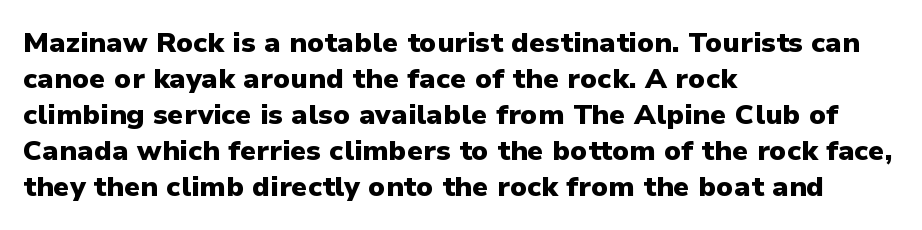
The image shows 28 px heavy sans-serif type, upright; set left-aligned, normal line spacing (1.29x), normal letter spacing, not underlined; low stroke contrast and a medium x-height.
